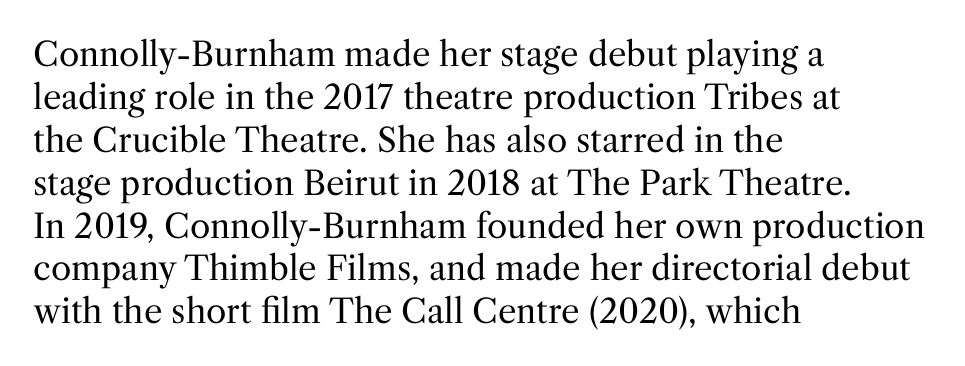
{"serif": "yes", "italic": "no", "bold": "no", "weight": "regular", "width": "normal", "stroke_contrast": "medium", "x_height": "medium", "monospaced": "no", "underline": "no", "align": "left", "line_spacing": "normal", "line_spacing_ratio": 1.3, "letter_spacing": "normal", "letter_spacing_em": 0.0, "glyph_px": 33}
